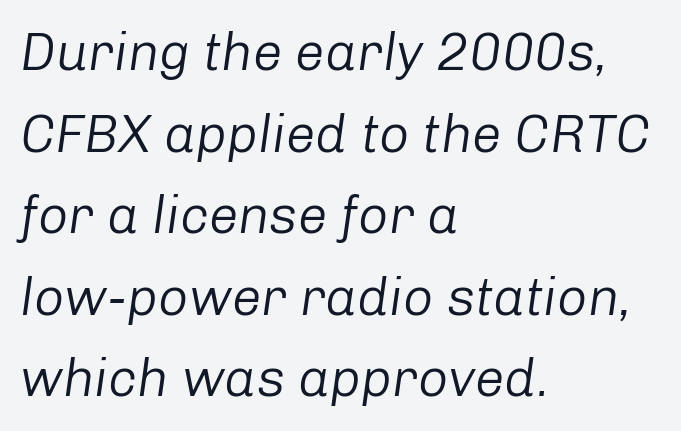
What stands out about the letter spacing? Nothing — it is the standard amount. A classic flush-left, rag-right setting is used for this passage. The strip under each line holds only bare page. Vertical spacing — default. Stem width sits at or under what a default text font uses. A typesetter would mark this as italic.
